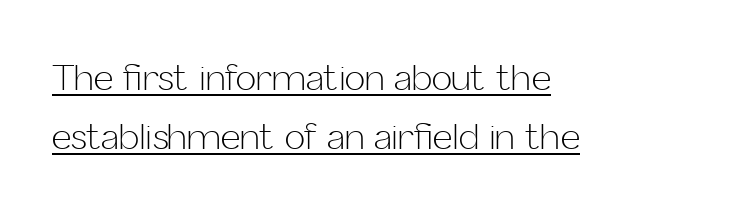
{"serif": "no", "italic": "no", "bold": "no", "weight": "light", "width": "normal", "stroke_contrast": "low", "x_height": "medium", "monospaced": "no", "underline": "yes", "align": "left", "line_spacing_ratio": 1.74, "letter_spacing": "normal", "letter_spacing_em": 0.0, "glyph_px": 34}
